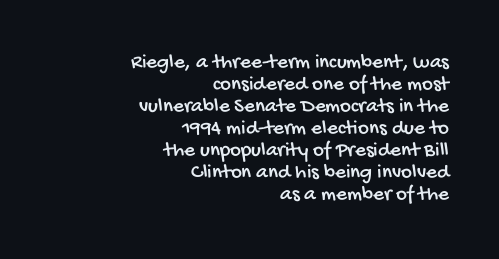
Q: Is the text underlined? A: No.
Q: How is the paragraph aligned? A: Right-aligned.
Q: Is the spacing between letters normal or unusually wide? A: Normal.
Q: Is the spacing between lines tight, normal or loose? A: Tight.
